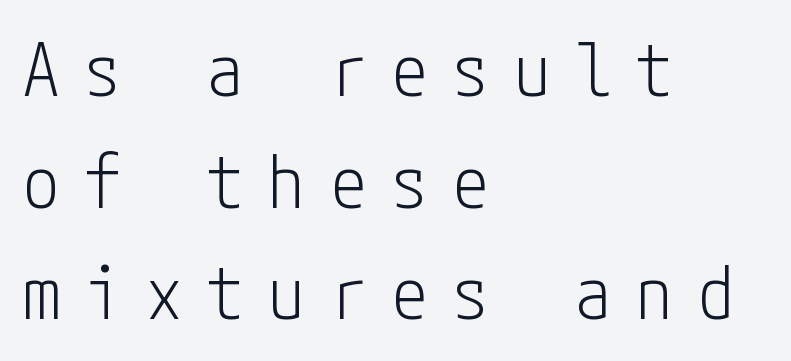
The image shows 73 px light, condensed sans-serif type, upright; set left-aligned, normal line spacing (1.53x), unusually wide letter spacing (+0.34 em), not underlined; low stroke contrast and a medium x-height.
